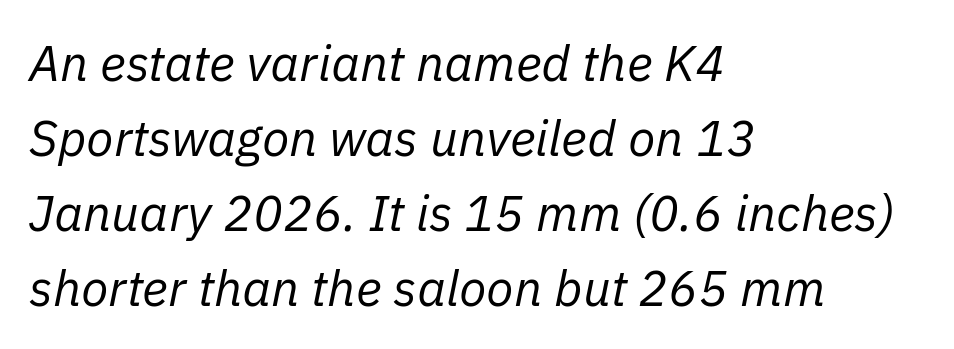
{"italic": "yes", "lean": "right", "slant_degrees": 11, "bold": "no", "weight": "regular", "width": "normal", "stroke_contrast": "low", "x_height": "medium", "monospaced": "no", "underline": "no", "align": "left", "line_spacing": "normal", "line_spacing_ratio": 1.5, "letter_spacing": "normal", "letter_spacing_em": 0.0, "glyph_px": 50}
